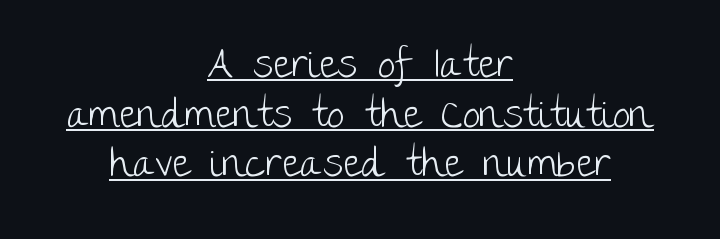
Q: Is the text bold? A: No.
Q: Is the text italic (slanted)? A: No, it is upright.
Q: Is the typeface a serif or a sans-serif typeface? A: Sans-serif.
Q: Is the text underlined? A: Yes.
Q: How is the paragraph aligned? A: Centered.
Q: Is the spacing between letters normal or unusually wide? A: Normal.
Q: Width (condensed, normal, or wide)? A: Normal.
Q: Stroke contrast? A: Low.
Q: x-height? A: Large.
Q: Monospaced? A: No.
